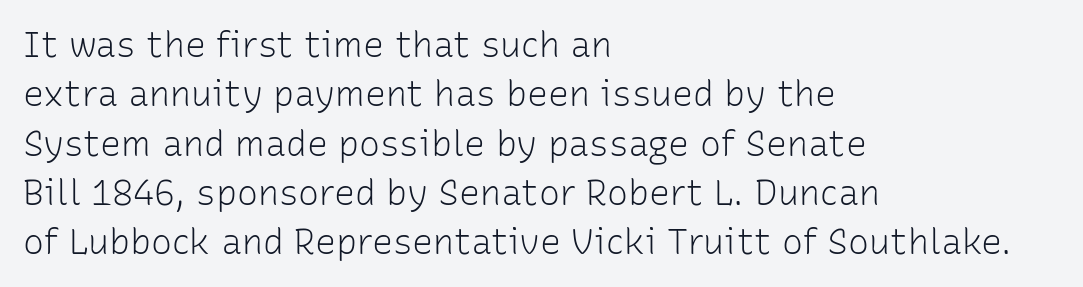
{"serif": "no", "italic": "no", "bold": "no", "weight": "light", "width": "normal", "stroke_contrast": "low", "x_height": "medium", "monospaced": "no", "underline": "no", "align": "left", "line_spacing": "normal", "line_spacing_ratio": 1.41, "letter_spacing": "normal", "letter_spacing_em": 0.0, "glyph_px": 35}
